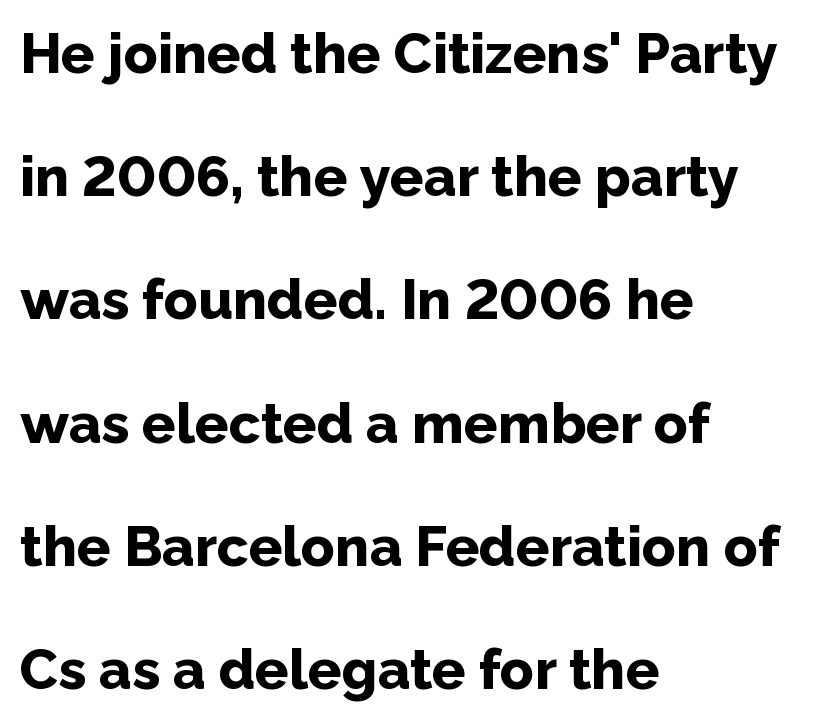
Q: Is the text bold? A: Yes.
Q: Is the text italic (slanted)? A: No, it is upright.
Q: Is the typeface a serif or a sans-serif typeface? A: Sans-serif.
Q: Is the text underlined? A: No.
Q: How is the paragraph aligned? A: Left-aligned.
Q: Is the spacing between letters normal or unusually wide? A: Normal.
Q: Is the spacing between lines tight, normal or loose? A: Loose.
Q: Width (condensed, normal, or wide)? A: Normal.
Q: Stroke contrast? A: Low.
Q: x-height? A: Medium.
Q: Monospaced? A: No.
